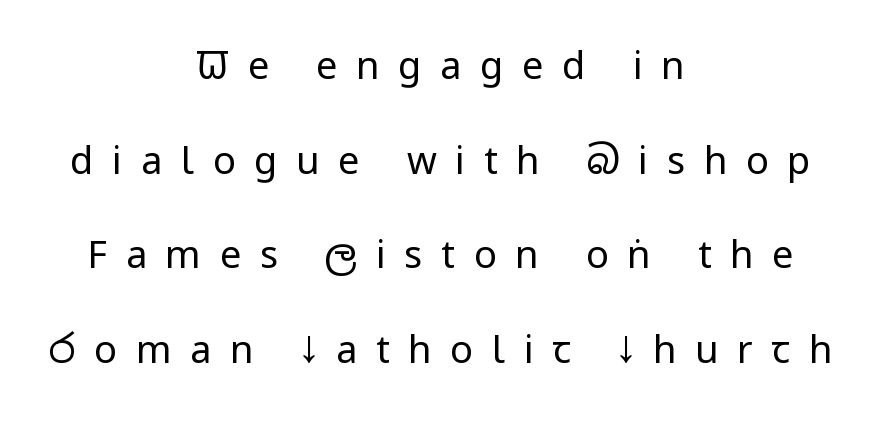
Bare-footed words on every line. Think of a printed novel: that variable character pitch is what you see here. Weight: regular or lighter. Reading down the block, each line starts at a different indent, mirrored at its end. This sample uses a sans-serif face.
